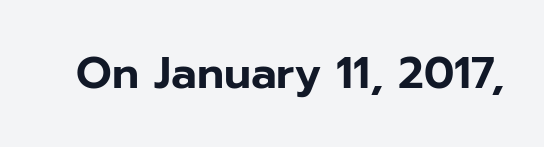
{"serif": "no", "italic": "no", "width": "normal", "stroke_contrast": "low", "x_height": "medium", "monospaced": "no", "underline": "no", "letter_spacing": "normal", "letter_spacing_em": 0.0, "glyph_px": 44}
